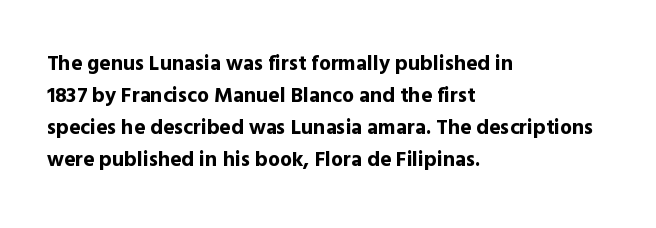
Q: Is the text bold? A: Yes.
Q: Is the text italic (slanted)? A: No, it is upright.
Q: Is the text underlined? A: No.
Q: How is the paragraph aligned? A: Left-aligned.
Q: Is the spacing between letters normal or unusually wide? A: Normal.
Q: Is the spacing between lines tight, normal or loose? A: Normal.
